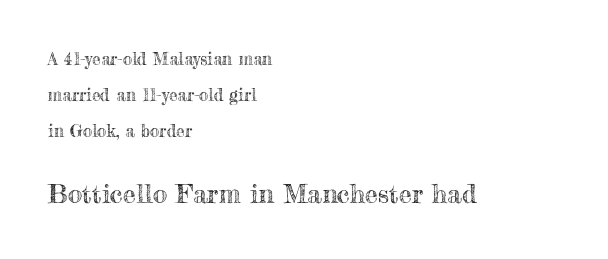
Q: Is the text italic (slanted)? A: No, it is upright.
Q: Is the text underlined? A: No.
Q: How is the paragraph aligned? A: Left-aligned.
Q: Is the spacing between letters normal or unusually wide? A: Normal.
Q: Is the spacing between lines tight, normal or loose? A: Loose.
Q: Which block of text is set in a larger size, the first (top) or the second (bottom)? A: The second (bottom) one.
